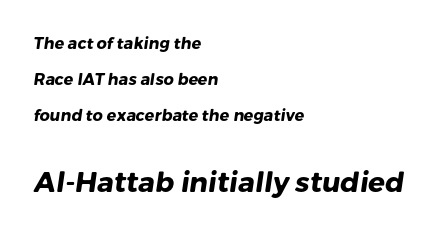
The image shows 28 px heavy sans-serif type; set left-aligned, loose line spacing (2.26x), normal letter spacing, not underlined; the second (bottom) block is 1.75x larger; low stroke contrast and a medium x-height.
